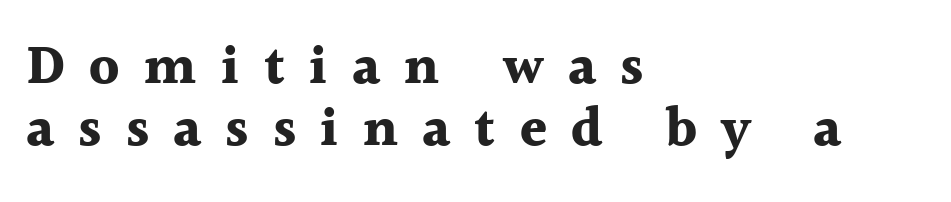
The image shows 55 px bold serif type, upright; set left-aligned, tight line spacing (1.13x), unusually wide letter spacing (+0.44 em), not underlined; a medium x-height.
